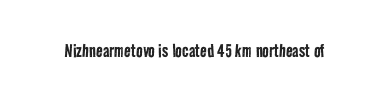
{"bold": "no", "underline": "no", "letter_spacing": "normal", "letter_spacing_em": 0.0, "glyph_px": 22}
